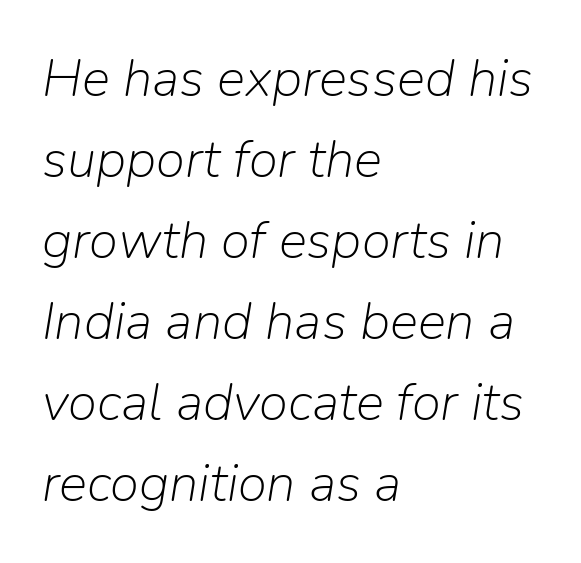
{"italic": "yes", "lean": "right", "slant_degrees": 9, "bold": "no", "weight": "light", "width": "normal", "stroke_contrast": "low", "x_height": "medium", "monospaced": "no", "underline": "no", "align": "left", "line_spacing": "normal", "line_spacing_ratio": 1.53, "letter_spacing": "normal", "letter_spacing_em": 0.0, "glyph_px": 53}
